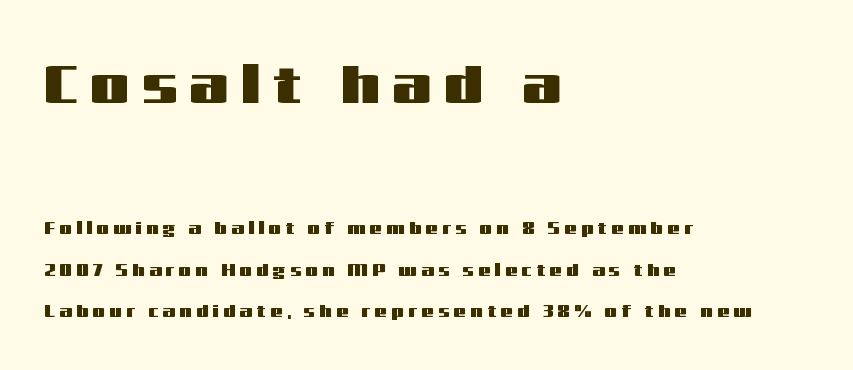
{"serif": "no", "italic": "no", "width": "wide", "stroke_contrast": "medium", "x_height": "medium", "monospaced": "no", "underline": "no", "align": "left", "line_spacing": "loose", "line_spacing_ratio": 2.3, "letter_spacing": "wide", "letter_spacing_em": 0.23, "larger_block": "first", "size_ratio": 3.06, "glyph_px": 55}
